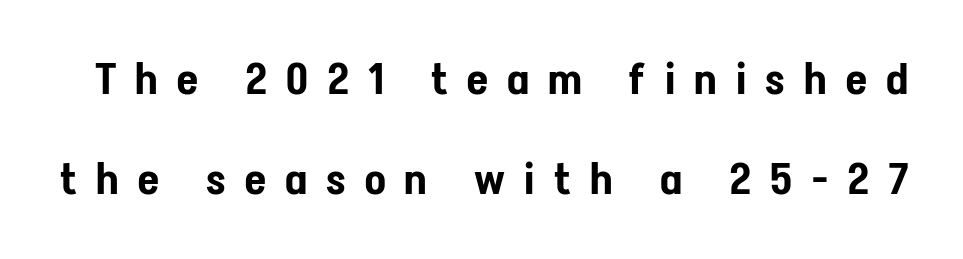
{"serif": "no", "italic": "no", "width": "condensed", "stroke_contrast": "low", "x_height": "medium", "monospaced": "no", "underline": "no", "line_spacing": "loose", "line_spacing_ratio": 2.33, "letter_spacing": "wide", "letter_spacing_em": 0.45, "glyph_px": 43}
